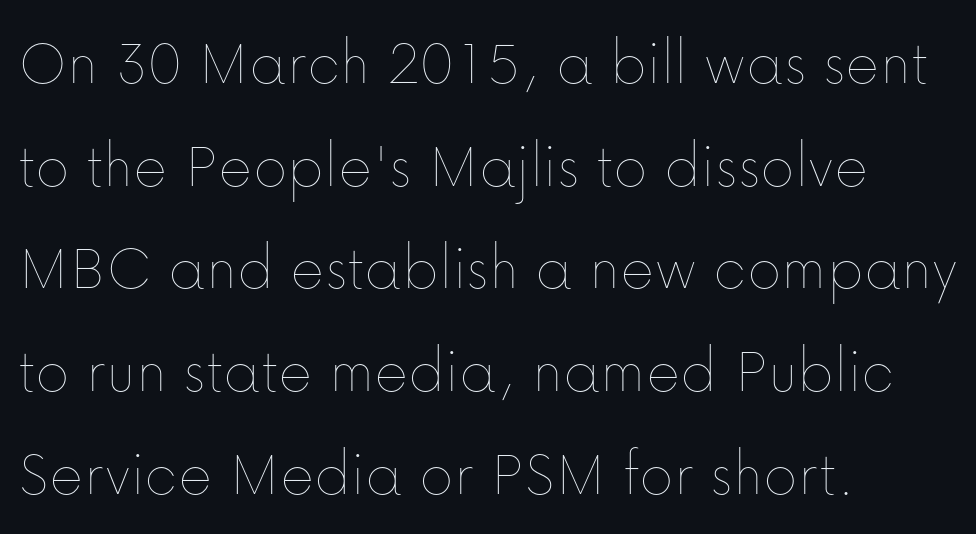
Q: Is the text bold? A: No.
Q: Is the text italic (slanted)? A: No, it is upright.
Q: Is the text underlined? A: No.
Q: How is the paragraph aligned? A: Left-aligned.
Q: Is the spacing between letters normal or unusually wide? A: Normal.
Q: Is the spacing between lines tight, normal or loose? A: Normal.
Q: Width (condensed, normal, or wide)? A: Normal.
Q: Stroke contrast? A: Low.
Q: x-height? A: Medium.
Q: Monospaced? A: No.
